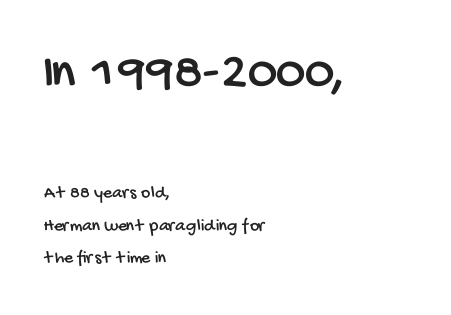
{"serif": "no", "width": "condensed", "stroke_contrast": "low", "x_height": "large", "monospaced": "no", "underline": "no", "align": "left", "line_spacing_ratio": 1.82, "letter_spacing": "normal", "letter_spacing_em": 0.0, "larger_block": "first", "size_ratio": 2.94, "glyph_px": 53}
